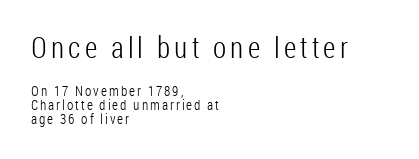
In terms of leading, this rendering errs on the cramped side. In terms of letterform style, serifs are entirely absent. The emphasis by scale lands on block number one, above. This sample is left-justified, so line endings fall wherever the words run out.
